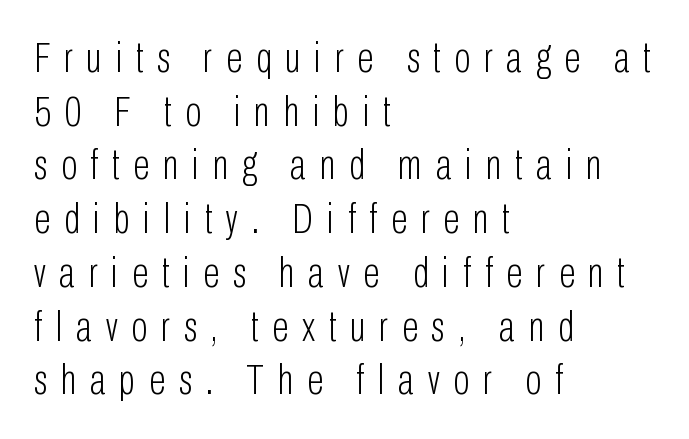
Q: Is the text bold? A: No.
Q: Is the text italic (slanted)? A: No, it is upright.
Q: Is the typeface a serif or a sans-serif typeface? A: Sans-serif.
Q: Is the text underlined? A: No.
Q: How is the paragraph aligned? A: Left-aligned.
Q: Is the spacing between letters normal or unusually wide? A: Unusually wide.
Q: Is the spacing between lines tight, normal or loose? A: Normal.
Q: Width (condensed, normal, or wide)? A: Condensed.
Q: Stroke contrast? A: Low.
Q: x-height? A: Medium.
Q: Monospaced? A: No.
